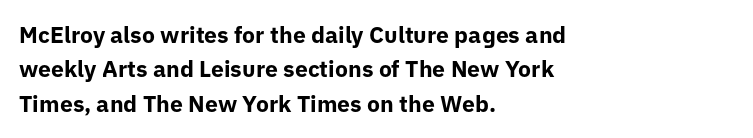
The image shows 23 px bold type, upright; set left-aligned, normal line spacing (1.5x), normal letter spacing, not underlined.
